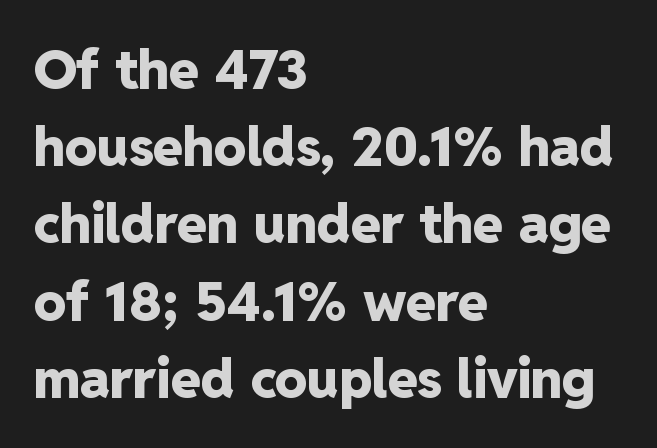
Q: Is the text bold? A: Yes.
Q: Is the text italic (slanted)? A: No, it is upright.
Q: Is the typeface a serif or a sans-serif typeface? A: Sans-serif.
Q: Is the text underlined? A: No.
Q: How is the paragraph aligned? A: Left-aligned.
Q: Is the spacing between letters normal or unusually wide? A: Normal.
Q: Is the spacing between lines tight, normal or loose? A: Normal.
Q: Width (condensed, normal, or wide)? A: Normal.
Q: Stroke contrast? A: Low.
Q: x-height? A: Medium.
Q: Monospaced? A: No.
